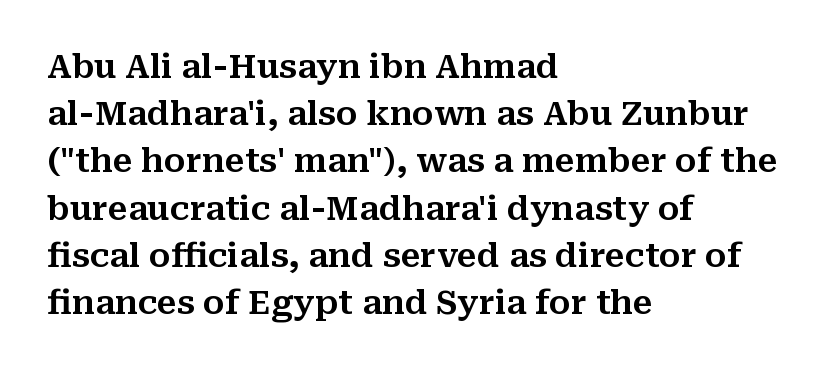
The passage shown is typeset with a serif family. Each letter keeps its own natural width here, so spacing adapts to shape. Decoration check: the copy has no underline. Horizontal bands of white between lines are of average thickness. Is there any slant? The stems are plumb. Is the letter spacing exaggerated? No — it looks like the ordinary default.
